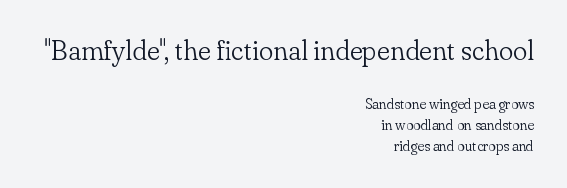
{"italic": "no", "bold": "no", "underline": "no", "align": "right", "line_spacing": "normal", "line_spacing_ratio": 1.49, "letter_spacing": "normal", "letter_spacing_em": 0.0, "larger_block": "first", "size_ratio": 1.93, "glyph_px": 27}
